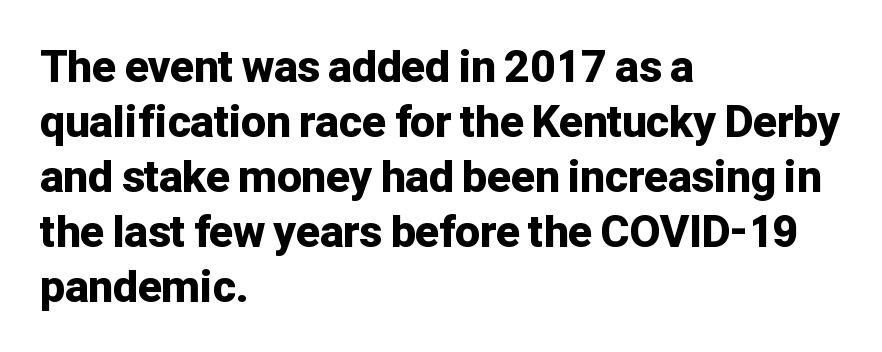
{"serif": "no", "italic": "no", "bold": "yes", "weight": "bold", "width": "normal", "stroke_contrast": "low", "x_height": "medium", "monospaced": "no", "underline": "no", "align": "left", "line_spacing": "normal", "line_spacing_ratio": 1.25, "letter_spacing": "normal", "letter_spacing_em": 0.0, "glyph_px": 44}
